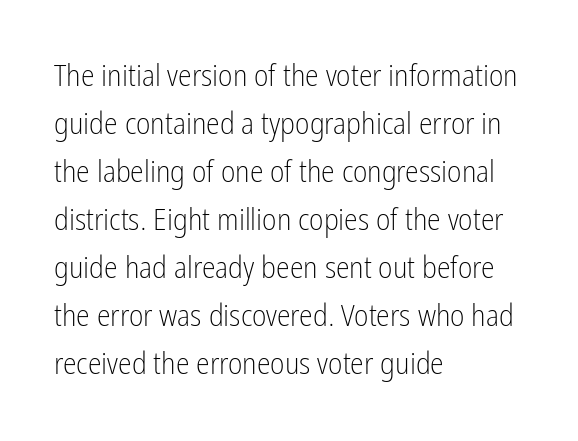
A student would call this left alignment; a typographer would say flush left, rag right. Each letter keeps its own natural width here, so spacing adapts to shape. The foot of each line stays bare and open. The typeface has the unassuming heft of standard copy or less.
